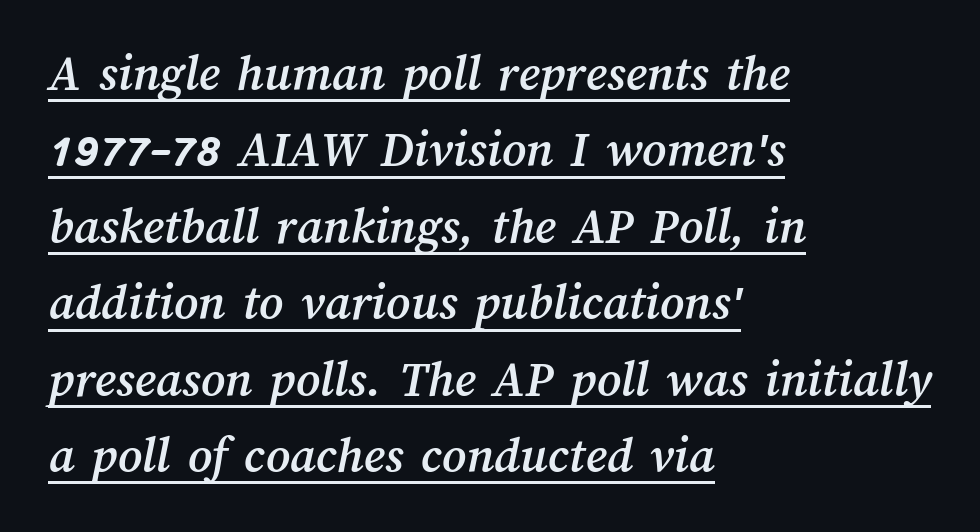
This is underlined copy, the kind a proofreader might mark for attention. Horizontal alignment here is leftward, the default for most running prose. The face used here is rendered with its standard letterfit. A typesetter would call this proportional, since set widths differ per character. Students, observe: this is what conventionally led text looks like.
